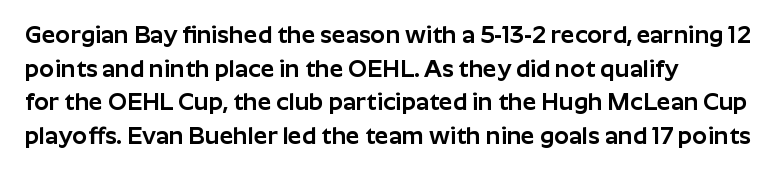
The image shows 24 px text type, upright; set left-aligned, normal line spacing (1.4x), normal letter spacing, not underlined.
